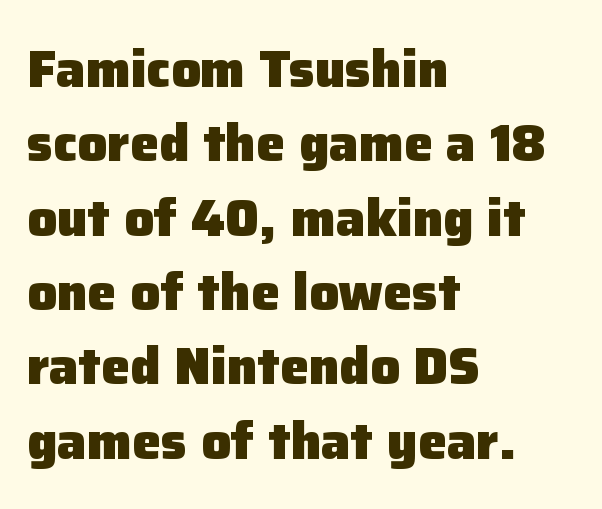
{"serif": "no", "italic": "no", "bold": "yes", "weight": "heavy", "width": "normal", "stroke_contrast": "low", "x_height": "medium", "monospaced": "no", "underline": "no", "align": "left", "line_spacing": "normal", "line_spacing_ratio": 1.43, "letter_spacing": "normal", "letter_spacing_em": 0.0, "glyph_px": 52}
